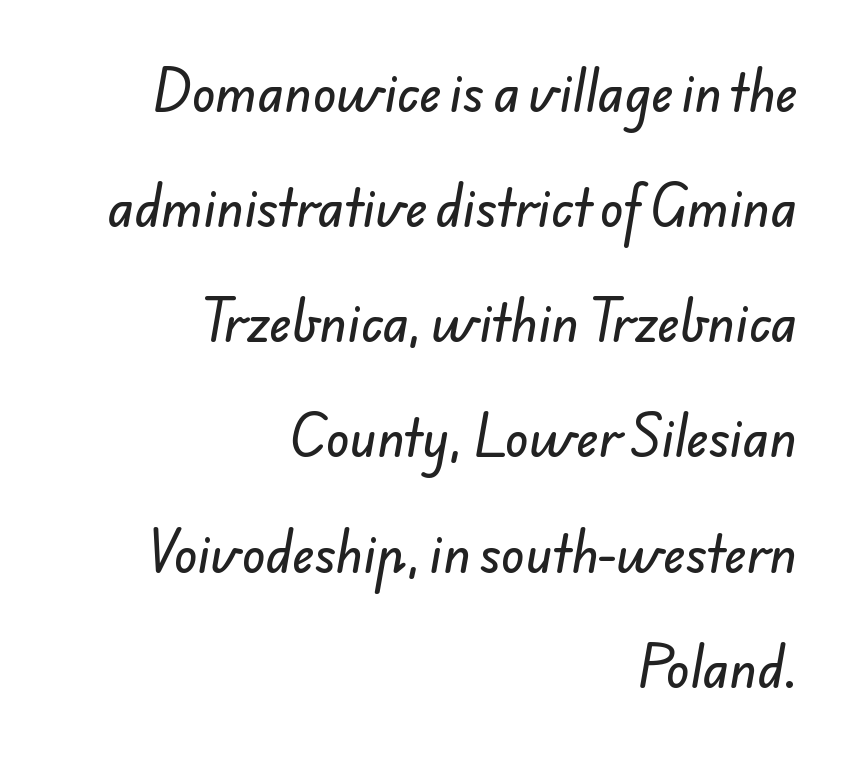
{"serif": "no", "width": "normal", "stroke_contrast": "low", "x_height": "small", "monospaced": "no", "underline": "no", "align": "right", "line_spacing": "loose", "line_spacing_ratio": 2.35, "letter_spacing": "normal", "letter_spacing_em": 0.0, "glyph_px": 49}
